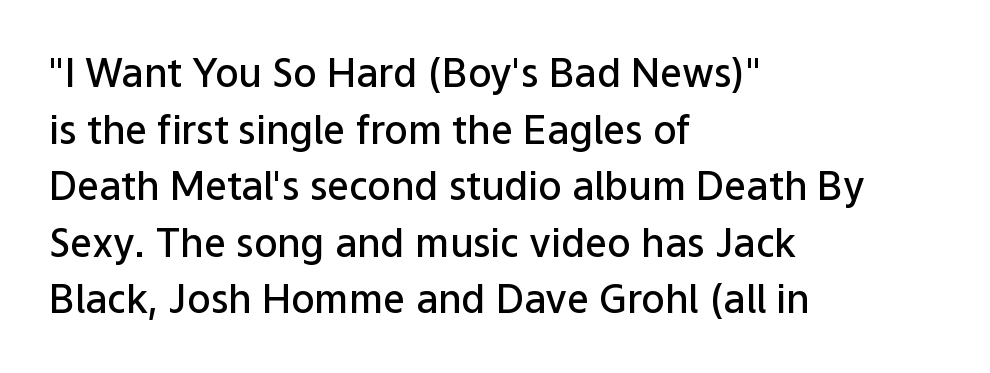
Q: Is the text bold? A: Semi-bold.
Q: Is the text italic (slanted)? A: No, it is upright.
Q: Is the typeface a serif or a sans-serif typeface? A: Sans-serif.
Q: Is the text underlined? A: No.
Q: How is the paragraph aligned? A: Left-aligned.
Q: Is the spacing between letters normal or unusually wide? A: Normal.
Q: Is the spacing between lines tight, normal or loose? A: Normal.
Q: Width (condensed, normal, or wide)? A: Normal.
Q: Stroke contrast? A: Low.
Q: x-height? A: Medium.
Q: Monospaced? A: No.
